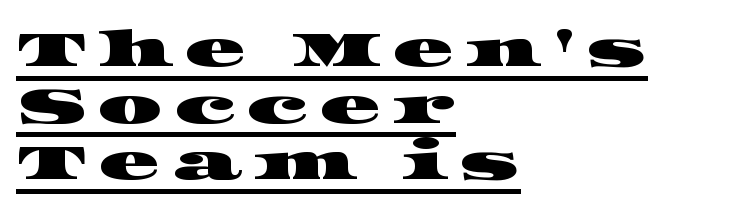
Q: Is the typeface a serif or a sans-serif typeface? A: Serif.
Q: Is the text underlined? A: Yes.
Q: How is the paragraph aligned? A: Left-aligned.
Q: Is the spacing between letters normal or unusually wide? A: Unusually wide.
Q: Is the spacing between lines tight, normal or loose? A: Tight.
Q: Width (condensed, normal, or wide)? A: Wide.
Q: Stroke contrast? A: High.
Q: x-height? A: Large.
Q: Monospaced? A: No.
